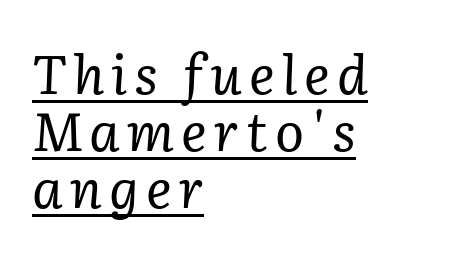
You can tell it's italic because the verticals aren't actually vertical. This reads as an unemphasized weight, regular at the heaviest. This rendering uses left alignment, leaving the right contour irregular. The passage shown is underscored from start to finish. What kind of face is this? One with serifs. The space between consecutive lines is stingy.
